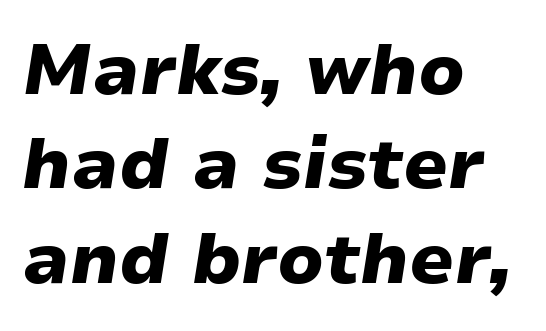
Q: Is the text bold? A: Yes.
Q: Is the text italic (slanted)? A: Yes, it leans right by about 9 degrees.
Q: Is the text underlined? A: No.
Q: How is the paragraph aligned? A: Left-aligned.
Q: Is the spacing between letters normal or unusually wide? A: Normal.
Q: Is the spacing between lines tight, normal or loose? A: Normal.
Q: Width (condensed, normal, or wide)? A: Wide.
Q: Stroke contrast? A: Low.
Q: x-height? A: Medium.
Q: Monospaced? A: No.
